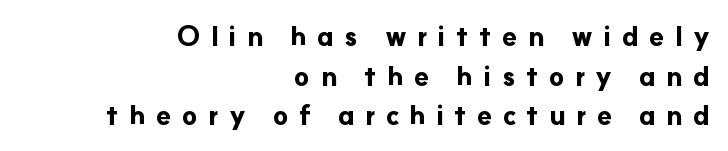
The image shows 27 px bold type, upright; set right-aligned, normal line spacing (1.47x), unusually wide letter spacing (+0.38 em), not underlined.
